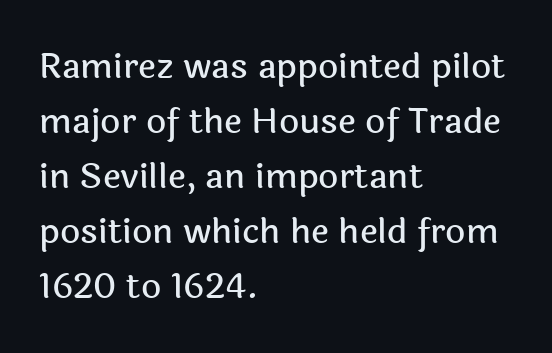
{"serif": "no", "italic": "no", "width": "normal", "x_height": "medium", "monospaced": "no", "underline": "no", "align": "left", "line_spacing": "normal", "line_spacing_ratio": 1.57, "letter_spacing": "normal", "letter_spacing_em": 0.0, "glyph_px": 35}
